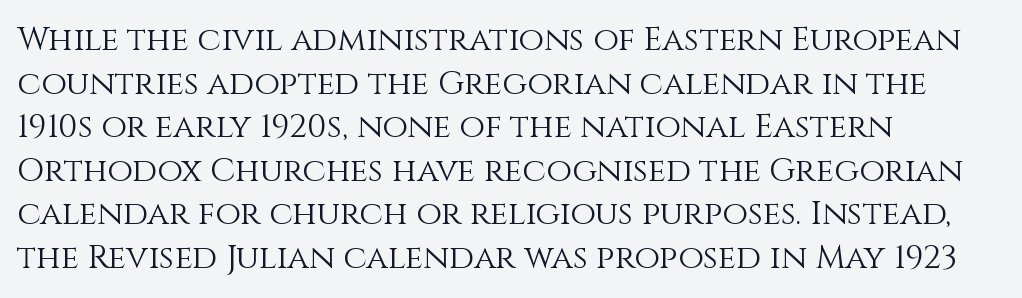
Q: Is the text bold? A: No.
Q: Is the text italic (slanted)? A: No, it is upright.
Q: Is the text underlined? A: No.
Q: How is the paragraph aligned? A: Left-aligned.
Q: Is the spacing between letters normal or unusually wide? A: Normal.
Q: Is the spacing between lines tight, normal or loose? A: Normal.
Q: Width (condensed, normal, or wide)? A: Normal.
Q: Stroke contrast? A: Medium.
Q: x-height? A: Large.
Q: Monospaced? A: No.
